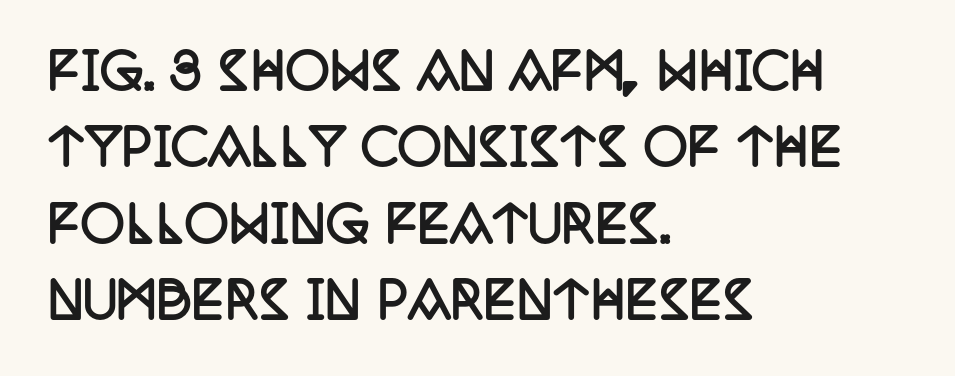
If you measured baseline to baseline, you'd find a middling distance. The rag falls on the right side of this text block. Is the letter spacing exaggerated? No — it looks like the ordinary default. The letters are bold, with thick, heavy strokes. This sample uses an upright cut, with every glyph sitting square on the baseline. Varying glyph widths throughout — classic text-font behaviour.
